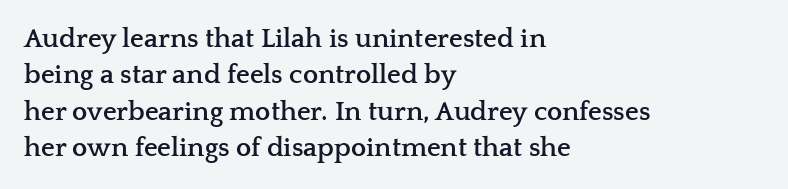
Q: Is the text bold? A: Yes.
Q: Is the text italic (slanted)? A: No, it is upright.
Q: Is the text underlined? A: No.
Q: How is the paragraph aligned? A: Left-aligned.
Q: Is the spacing between letters normal or unusually wide? A: Normal.
Q: Is the spacing between lines tight, normal or loose? A: Normal.
